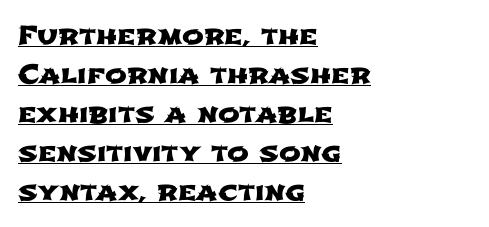
Q: Is the text underlined? A: Yes.
Q: How is the paragraph aligned? A: Left-aligned.
Q: Is the spacing between letters normal or unusually wide? A: Normal.
Q: Is the spacing between lines tight, normal or loose? A: Normal.
